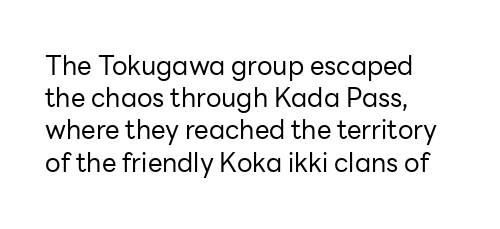
Q: Is the text bold? A: No.
Q: Is the text italic (slanted)? A: No, it is upright.
Q: Is the text underlined? A: No.
Q: How is the paragraph aligned? A: Left-aligned.
Q: Is the spacing between letters normal or unusually wide? A: Normal.
